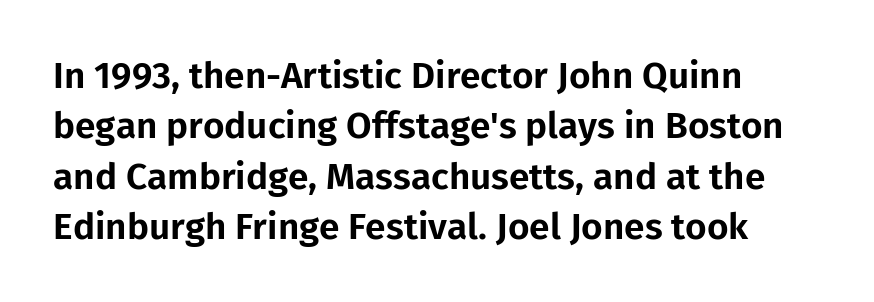
Each letter keeps its own natural width here, so spacing adapts to shape. The block of text has a typical density, with ordinary space between rows. A roman cut, with each character standing at attention. Beneath every word, the page is bare. These lines are composed in type without serifs. Inter-character spacing is left at the font's built-in metrics.
